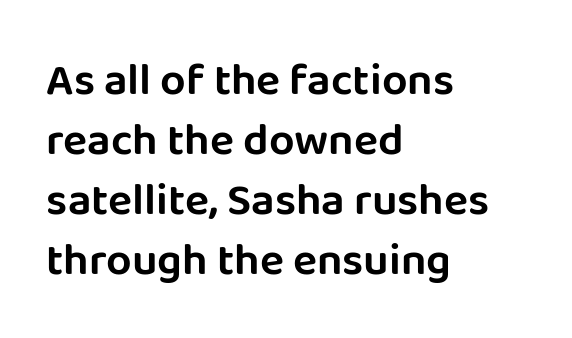
The image shows 45 px sans-serif type, upright; set left-aligned, normal line spacing (1.33x), normal letter spacing, not underlined; low stroke contrast and a large x-height.
